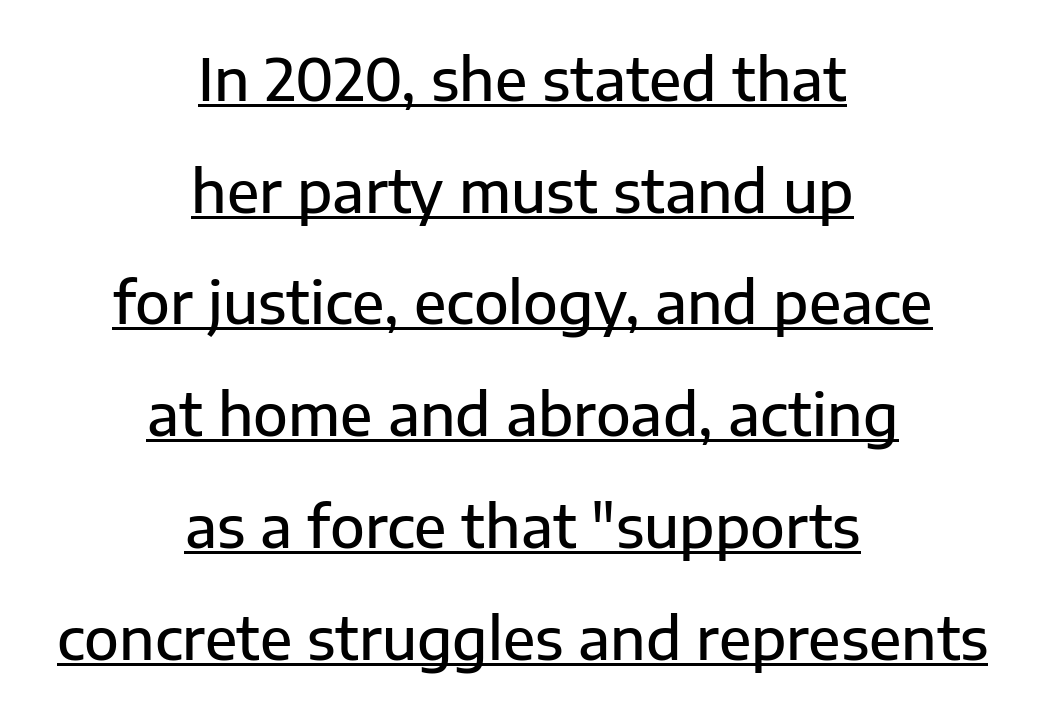
{"serif": "no", "italic": "no", "bold": "semi", "weight": "semibold", "width": "normal", "stroke_contrast": "low", "x_height": "medium", "monospaced": "no", "underline": "yes", "align": "center", "line_spacing": "loose", "line_spacing_ratio": 1.96, "letter_spacing": "normal", "letter_spacing_em": 0.0, "glyph_px": 57}
